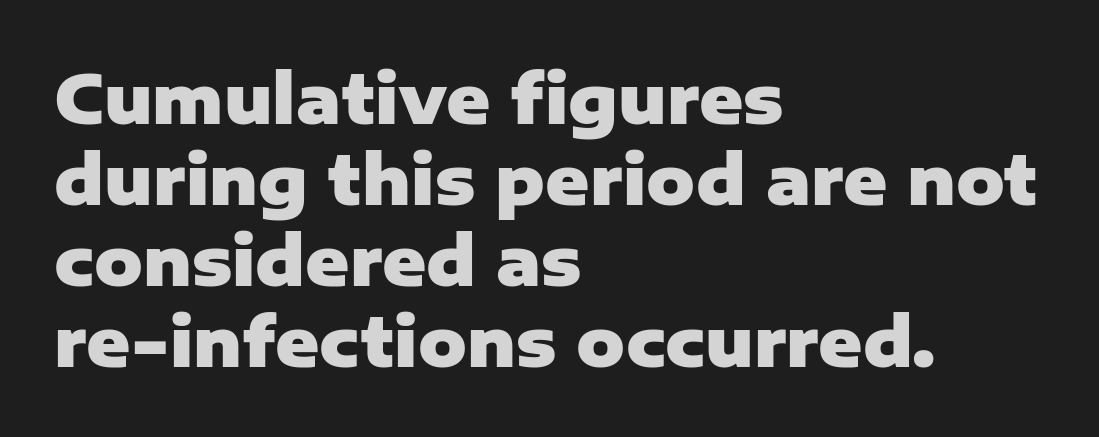
This is heavy type, rendered in bold. Varying glyph widths throughout — classic text-font behaviour. Students, note that the glyphs here touch the page at normal intervals. Does the copy run flush right? No — it runs flush left.
